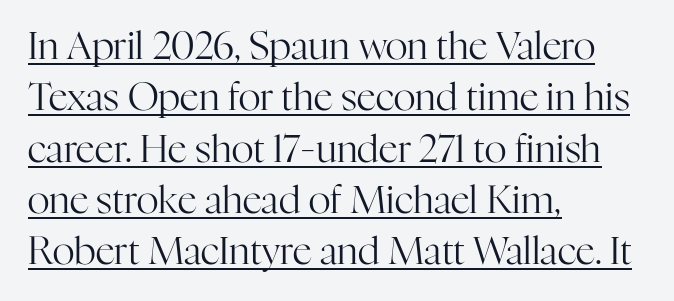
The strokes carry an ordinary text weight at most. In CSS terms this would be text-align: left. This block has exactly the height ordinary leading produces. Each letter keeps its own natural width here, so spacing adapts to shape. Inter-character spacing is left at the font's built-in metrics. The rendering uses the underline text-decoration.
